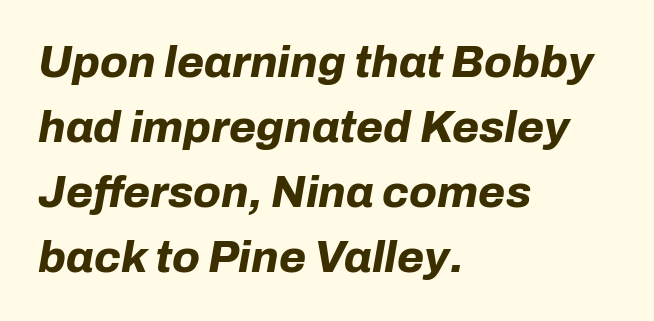
Q: Is the text bold? A: Yes.
Q: Is the text italic (slanted)? A: Yes, it leans right by about 10 degrees.
Q: Is the text underlined? A: No.
Q: How is the paragraph aligned? A: Left-aligned.
Q: Is the spacing between letters normal or unusually wide? A: Normal.
Q: Is the spacing between lines tight, normal or loose? A: Normal.
Q: Width (condensed, normal, or wide)? A: Normal.
Q: Stroke contrast? A: Low.
Q: x-height? A: Medium.
Q: Monospaced? A: No.
